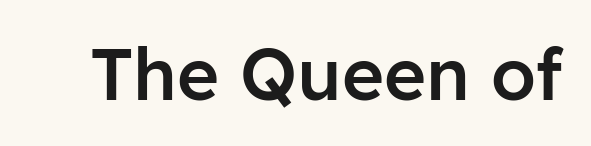
{"serif": "no", "italic": "no", "bold": "semi", "weight": "semibold", "width": "normal", "stroke_contrast": "low", "x_height": "medium", "monospaced": "no", "underline": "no", "letter_spacing": "normal", "letter_spacing_em": 0.0, "glyph_px": 72}
